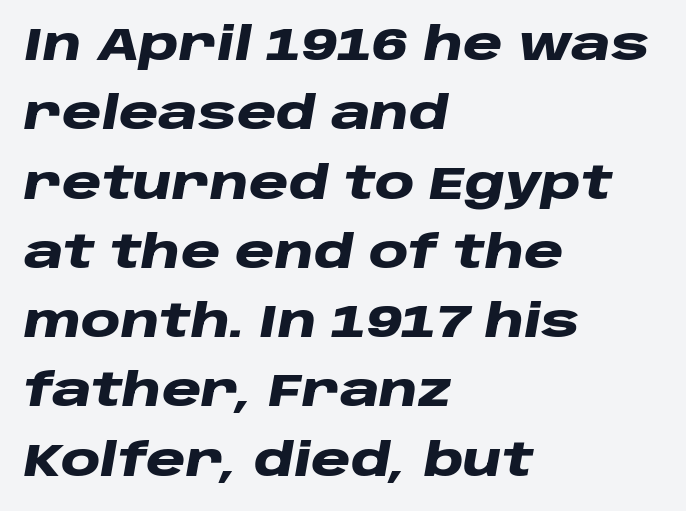
Q: Is the text bold? A: Yes.
Q: Is the text italic (slanted)? A: Yes, it leans right by about 10 degrees.
Q: Is the text underlined? A: No.
Q: How is the paragraph aligned? A: Left-aligned.
Q: Is the spacing between letters normal or unusually wide? A: Normal.
Q: Is the spacing between lines tight, normal or loose? A: Normal.
Q: Width (condensed, normal, or wide)? A: Wide.
Q: Stroke contrast? A: Low.
Q: x-height? A: Large.
Q: Monospaced? A: No.
